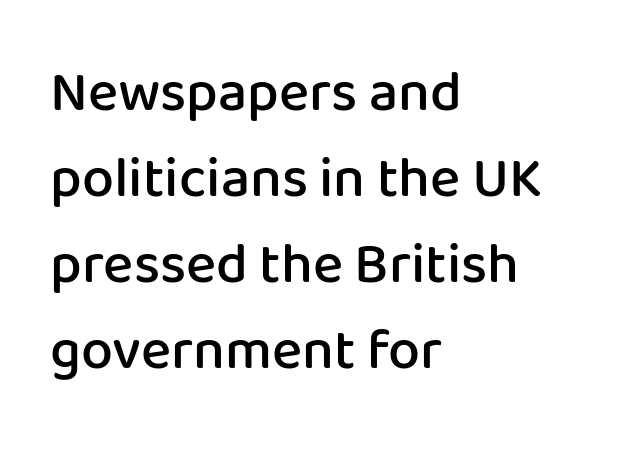
Q: Is the text bold? A: Semi-bold.
Q: Is the text italic (slanted)? A: No, it is upright.
Q: Is the typeface a serif or a sans-serif typeface? A: Sans-serif.
Q: Is the text underlined? A: No.
Q: How is the paragraph aligned? A: Left-aligned.
Q: Is the spacing between letters normal or unusually wide? A: Normal.
Q: Is the spacing between lines tight, normal or loose? A: Normal.
Q: Width (condensed, normal, or wide)? A: Normal.
Q: Stroke contrast? A: Low.
Q: x-height? A: Medium.
Q: Monospaced? A: No.
